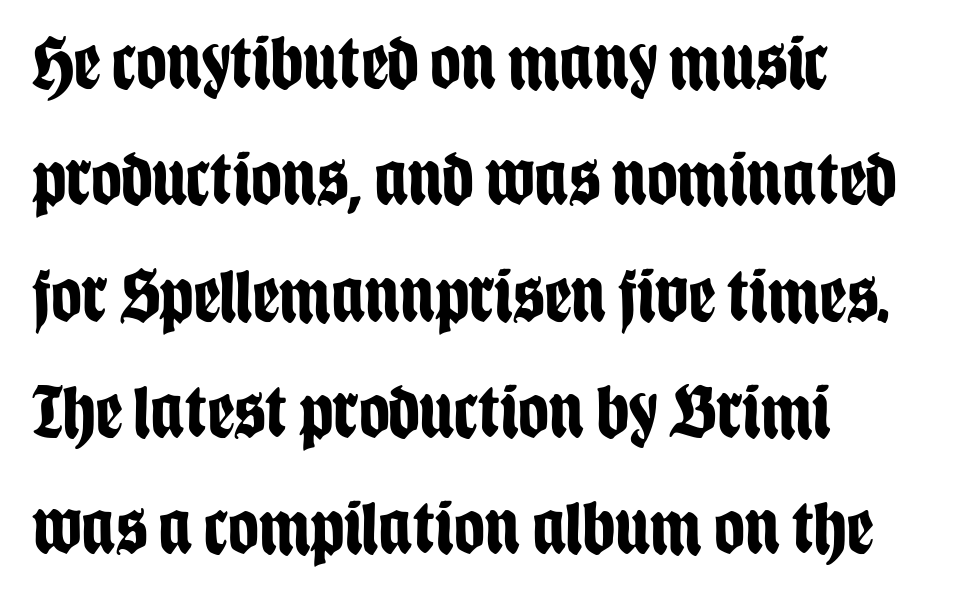
Q: Is the text bold? A: Yes.
Q: Is the text italic (slanted)? A: No, it is upright.
Q: Is the typeface a serif or a sans-serif typeface? A: Sans-serif.
Q: Is the text underlined? A: No.
Q: How is the paragraph aligned? A: Left-aligned.
Q: Is the spacing between letters normal or unusually wide? A: Normal.
Q: Is the spacing between lines tight, normal or loose? A: Normal.
Q: Width (condensed, normal, or wide)? A: Condensed.
Q: Stroke contrast? A: Low.
Q: x-height? A: Large.
Q: Monospaced? A: No.
